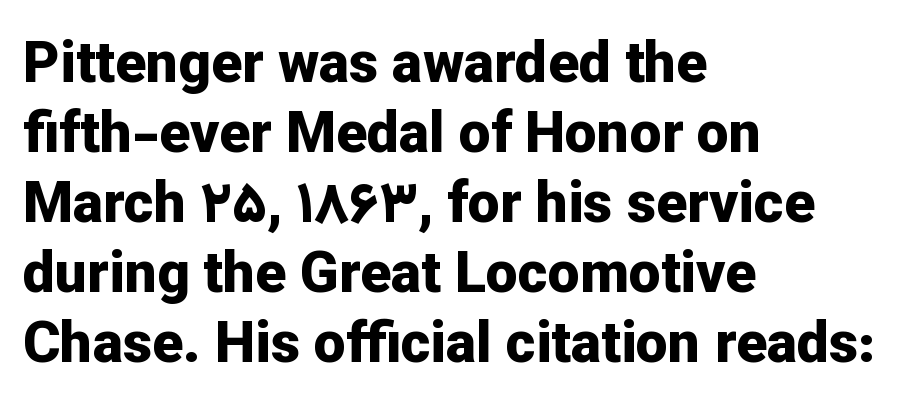
The image shows 57 px bold sans-serif type, upright; set left-aligned, line spacing 1.23x, normal letter spacing, not underlined; low stroke contrast and a medium x-height.
